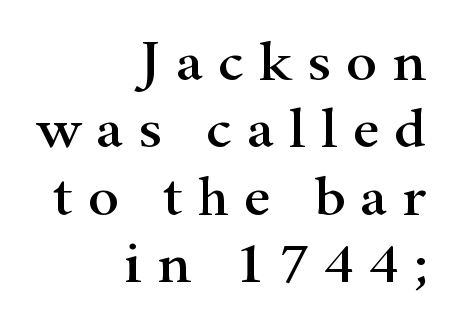
A typesetter would call this proportional, since set widths differ per character. Leading: reduced. Serif or sans? Serif — the stroke terminals have little feet. This rendering uses right alignment, leaving the left contour irregular. Each word looks stretched out because of the extra space between its letters.
